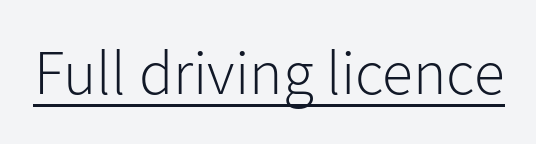
The image shows 63 px light sans-serif type, upright; set normal letter spacing, underlined; low stroke contrast and a medium x-height.
